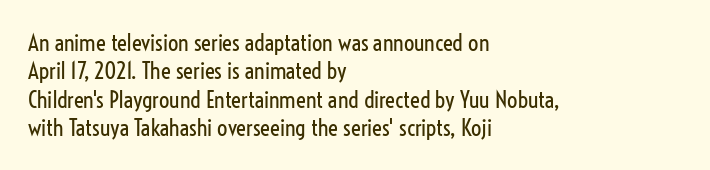
Q: Is the text bold? A: No.
Q: Is the text italic (slanted)? A: No, it is upright.
Q: Is the text underlined? A: No.
Q: How is the paragraph aligned? A: Left-aligned.
Q: Is the spacing between letters normal or unusually wide? A: Normal.
